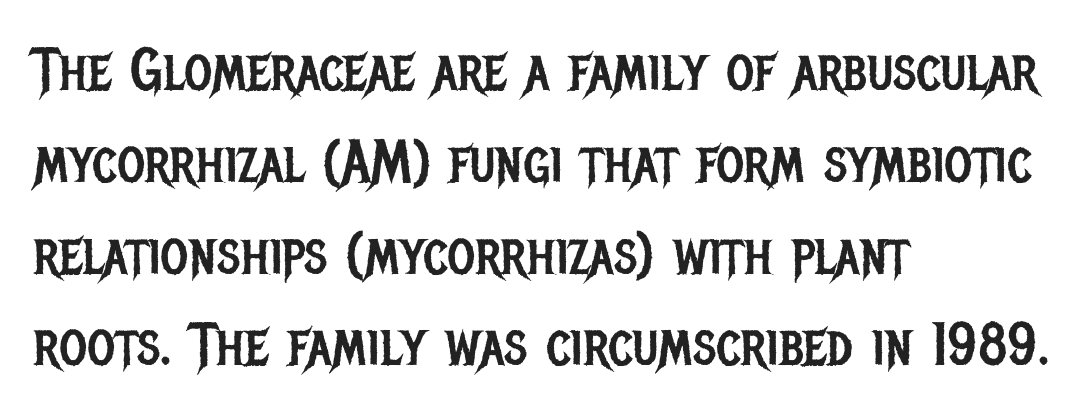
{"serif": "no", "italic": "no", "bold": "no", "weight": "regular", "width": "condensed", "stroke_contrast": "low", "x_height": "large", "monospaced": "no", "underline": "no", "align": "left", "line_spacing": "normal", "line_spacing_ratio": 1.53, "letter_spacing": "normal", "letter_spacing_em": 0.0, "glyph_px": 60}
